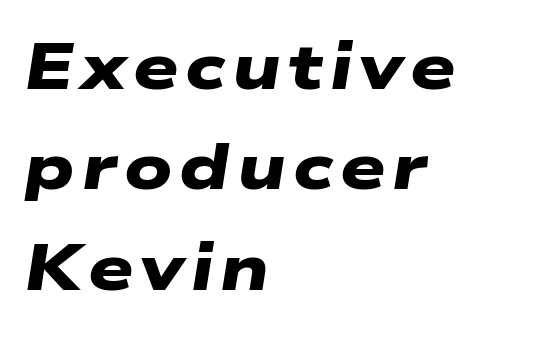
Q: Is the text bold? A: Yes.
Q: Is the typeface a serif or a sans-serif typeface? A: Sans-serif.
Q: Is the text underlined? A: No.
Q: How is the paragraph aligned? A: Left-aligned.
Q: Is the spacing between lines tight, normal or loose? A: Normal.
Q: Width (condensed, normal, or wide)? A: Wide.
Q: Stroke contrast? A: Low.
Q: x-height? A: Medium.
Q: Monospaced? A: No.
